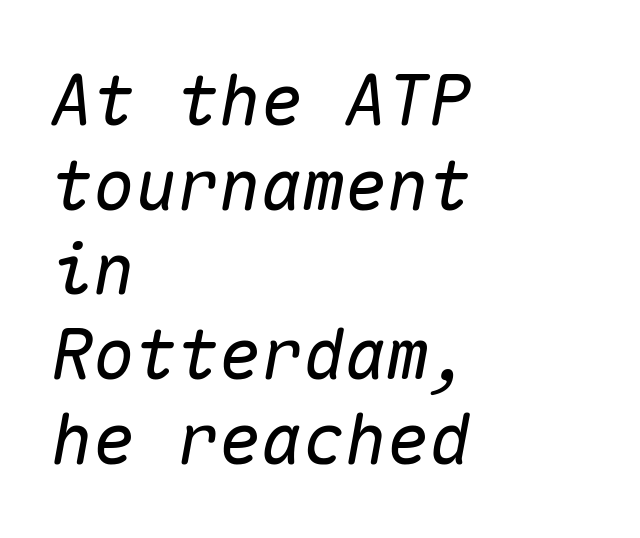
Does the copy run flush right? No — it runs flush left. Think of a typewriter: that constant character pitch is what you see here. Each word holds together tightly as a unit, with standard inter-letter gaps. Lines of text with bare space underneath. The text carries the slant typical of an italic or oblique font.
